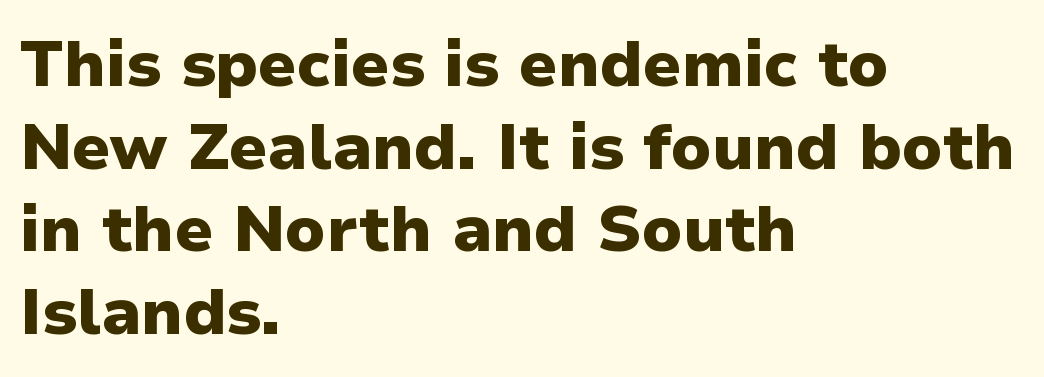
Short and long lines alike share a common starting point at left. The face used here is rendered with its standard letterfit. This is sans-serif lettering, the kind often seen on screens and signage. Anything drawn beneath the words? Only blank space. In terms of posture, this sample is upright. Notice how thick the strokes are: this is what a full bold looks like.
